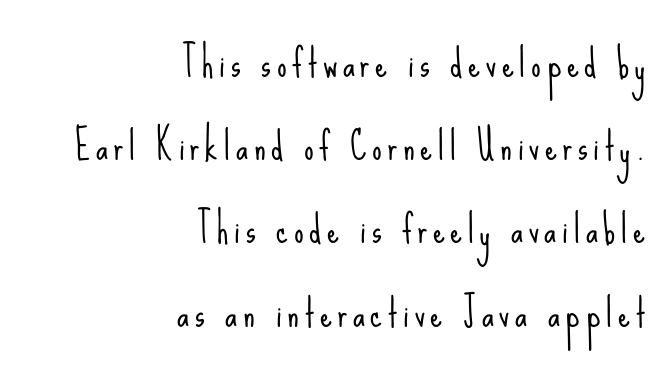
The image shows 38 px light, condensed sans-serif type, upright; set right-aligned, loose line spacing (2.19x), not underlined; low stroke contrast and a small x-height.
